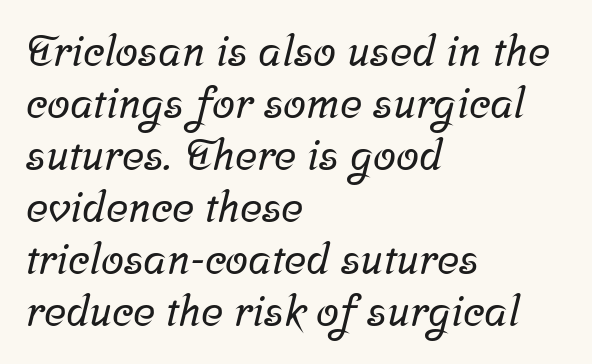
The image shows 42 px text type; set left-aligned, line spacing 1.24x, normal letter spacing, not underlined; low stroke contrast and a medium x-height.
